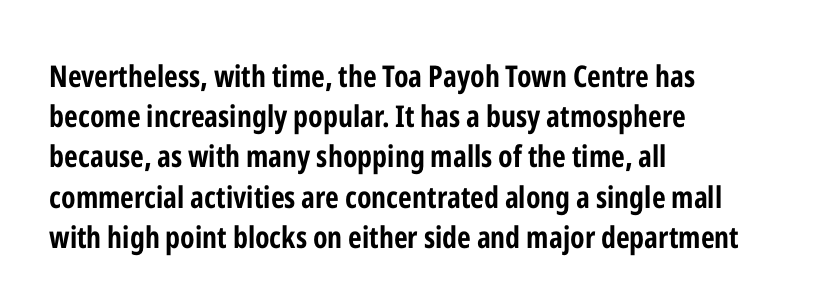
Is the type bold? Yes — the strokes are clearly thick and heavy. The glyphs are unaccompanied by any horizontal stroke below them. Default kerning and tracking; the words read as compact shapes. This is sans-serif lettering, the kind often seen on screens and signage.
